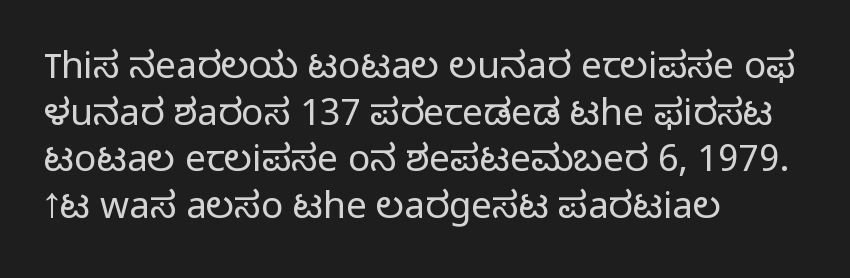
A typesetter would label this face a sans. Here the designer chose a conventional face with non-uniform glyph widths. Summary of vertical rhythm: regular, with standard interline spacing. Stems here are at most as thick as an everyday book face. Posture: straight, roman, zero tilt.
